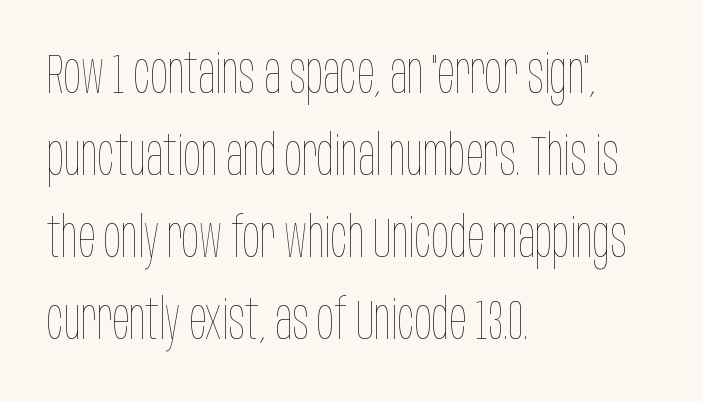
Q: Is the text bold? A: No.
Q: Is the text italic (slanted)? A: No, it is upright.
Q: Is the text underlined? A: No.
Q: How is the paragraph aligned? A: Left-aligned.
Q: Is the spacing between letters normal or unusually wide? A: Normal.
Q: Is the spacing between lines tight, normal or loose? A: Normal.
Q: Width (condensed, normal, or wide)? A: Condensed.
Q: Stroke contrast? A: Low.
Q: x-height? A: Large.
Q: Monospaced? A: No.
